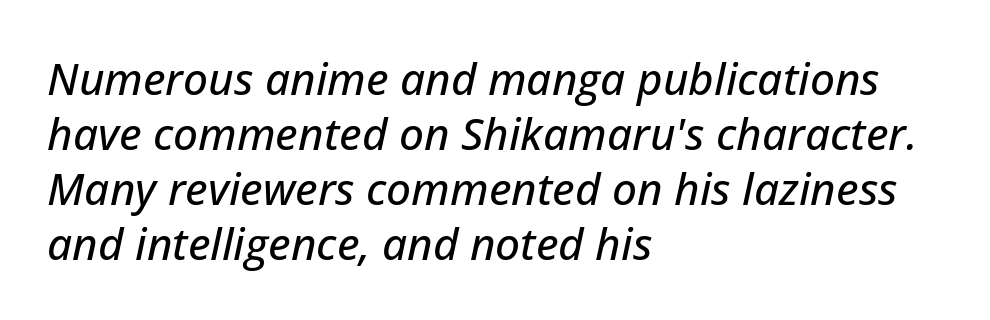
Q: Is the text italic (slanted)? A: Yes, it leans right by about 12 degrees.
Q: Is the text underlined? A: No.
Q: How is the paragraph aligned? A: Left-aligned.
Q: Is the spacing between letters normal or unusually wide? A: Normal.
Q: Is the spacing between lines tight, normal or loose? A: Normal.
Q: Width (condensed, normal, or wide)? A: Normal.
Q: Stroke contrast? A: Low.
Q: x-height? A: Medium.
Q: Monospaced? A: No.
